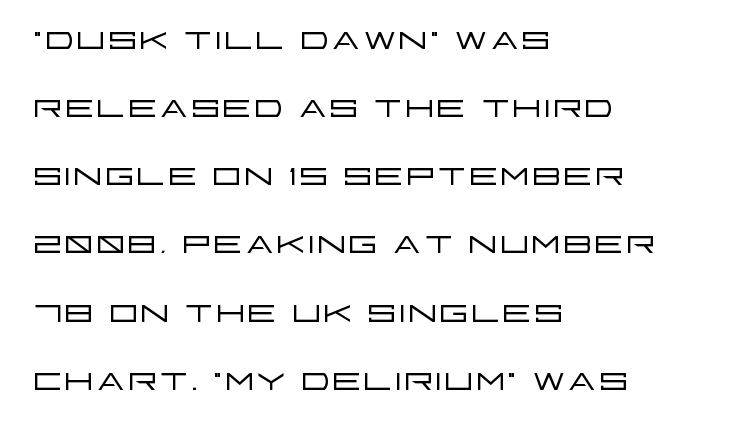
{"serif": "no", "italic": "no", "bold": "no", "weight": "light", "width": "wide", "stroke_contrast": "low", "x_height": "large", "monospaced": "no", "underline": "no", "align": "left", "line_spacing": "normal", "line_spacing_ratio": 1.45, "letter_spacing": "normal", "letter_spacing_em": 0.0, "glyph_px": 47}
